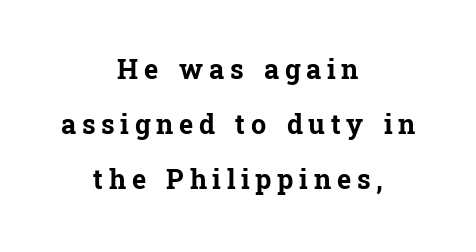
{"italic": "no", "bold": "yes", "underline": "no", "align": "center", "line_spacing": "loose", "line_spacing_ratio": 2.04, "letter_spacing": "wide", "letter_spacing_em": 0.21, "glyph_px": 27}
